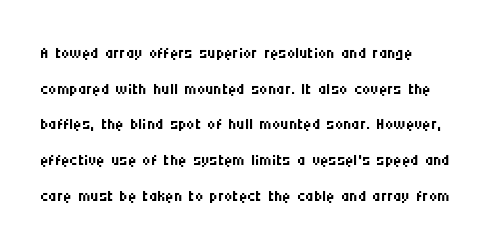
Baseline-to-baseline distance is the conventional proportion of letter height. The passage is arranged the way most books set body copy — flush left. The glyphs are unaccompanied by any horizontal stroke below them. The gaps between neighbouring characters are ordinary and unremarkable.
